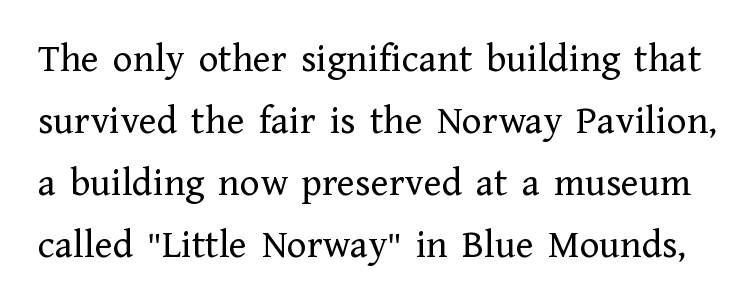
Q: Is the text bold? A: No.
Q: Is the text italic (slanted)? A: No, it is upright.
Q: Is the typeface a serif or a sans-serif typeface? A: Serif.
Q: Is the text underlined? A: No.
Q: Is the spacing between letters normal or unusually wide? A: Normal.
Q: Is the spacing between lines tight, normal or loose? A: Normal.
Q: Width (condensed, normal, or wide)? A: Normal.
Q: Stroke contrast? A: Low.
Q: x-height? A: Medium.
Q: Monospaced? A: No.
